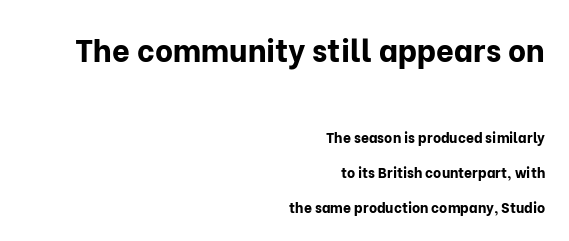
The rag falls on the left side of this text block. The passage shown stacks its lines with a broad gap. The rendering keeps characters at their native spacing. Letterform terminals end flat and unadorned throughout the passage. Reading top to bottom, the characters get smaller at the block break.
